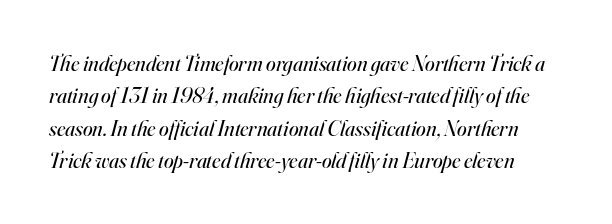
Q: Is the text bold? A: No.
Q: Is the text italic (slanted)? A: Yes, it leans right by about 16 degrees.
Q: Is the text underlined? A: No.
Q: Is the spacing between letters normal or unusually wide? A: Normal.
Q: Is the spacing between lines tight, normal or loose? A: Normal.
